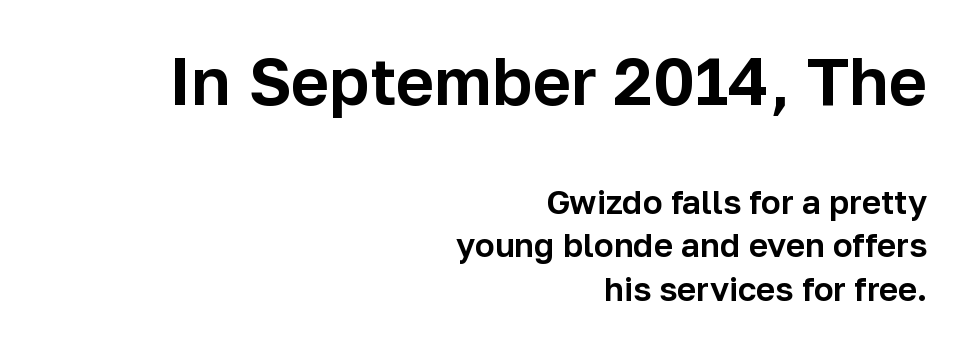
The image shows 66 px sans-serif type, upright; set right-aligned, normal line spacing (1.33x), normal letter spacing, not underlined; the first (top) block is 2.0x larger; low stroke contrast and a medium x-height.
